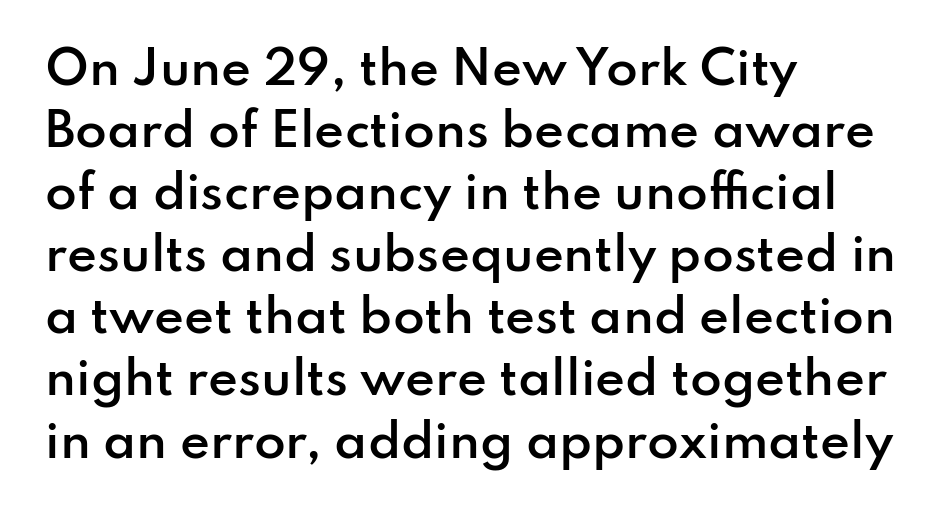
Here the designer chose a conventional face with non-uniform glyph widths. Check the space under the baseline: it is left empty. The characters display no serif detailing; their extremities are plain. Does the leading feel generous? No, just average. On the weight axis this lands at semibold, roughly 600. Posture: vertical.
